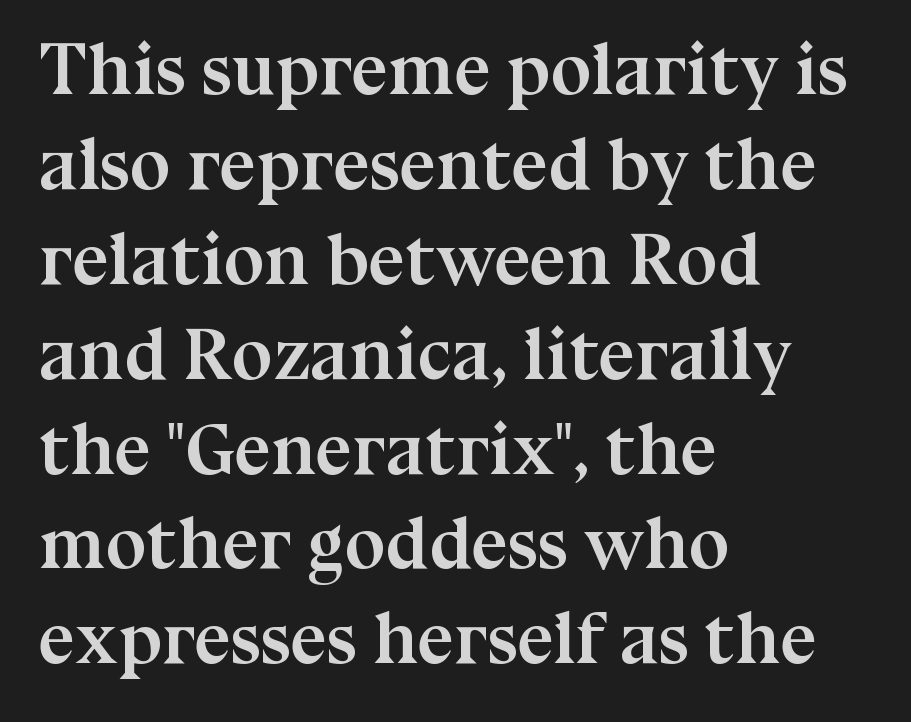
Line beginnings align vertically; line endings do not. To sum up the face: it has serifs. These lines are rendered in a variable-pitch font. Each glyph is drawn with heavy, bold strokes. Italic? Not at all — the glyphs are vertical.
